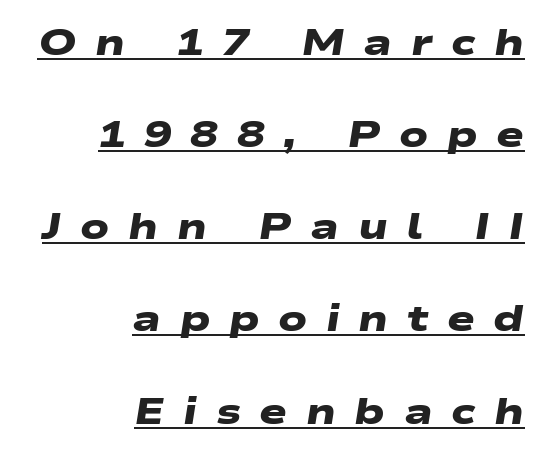
{"serif": "no", "bold": "yes", "weight": "heavy", "width": "wide", "stroke_contrast": "low", "x_height": "medium", "monospaced": "no", "underline": "yes", "align": "right", "line_spacing": "loose", "line_spacing_ratio": 2.49, "letter_spacing": "wide", "letter_spacing_em": 0.5, "glyph_px": 37}
